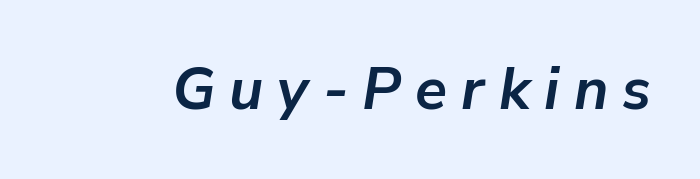
The image shows 59 px semibold type, italic (leaning right); set unusually wide letter spacing (+0.24 em), not underlined; low stroke contrast and a medium x-height.
